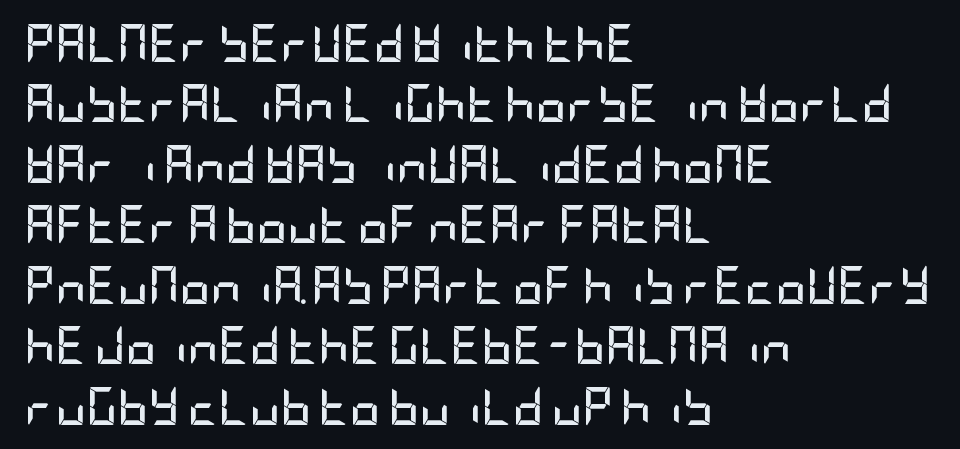
The image shows 38 px semibold, condensed sans-serif type, upright; set left-aligned, normal line spacing (1.59x), normal letter spacing, not underlined; low stroke contrast and a large x-height.
